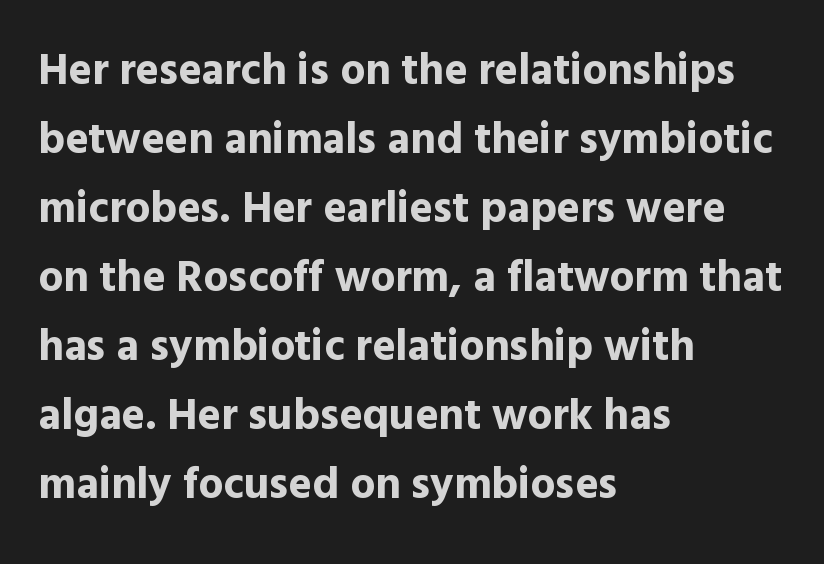
The paragraph shown leans on its left margin. Check where the strokes stop: nothing finishes them off — pure sans. What weight is shown? A full bold with thick strokes. Rows of type keep a routine distance in the vertical direction. A roman cut, with each character standing at attention.
